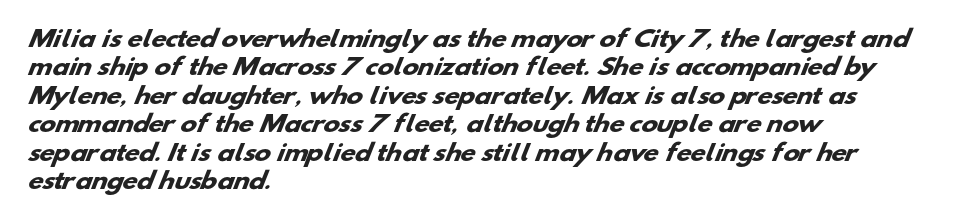
The passage shown stacks its lines at a standard gap. Does extra space separate the letters? No, they use regular spacing. Is the type bold? Yes — the strokes are clearly thick and heavy. Underline: absent. Reading down the block, your eye returns to a fixed left position each line.
